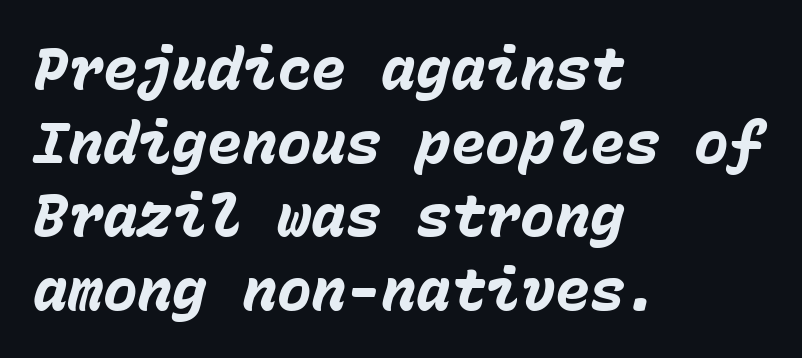
Every letter is thick-stroked: bold, no question. This rendering leaves character spacing at its baseline value. The text block is weighted toward the left margin, trailing off unevenly rightward. Rows of type keep a routine distance in the vertical direction. Honestly, there is no underline to notice here at all.
